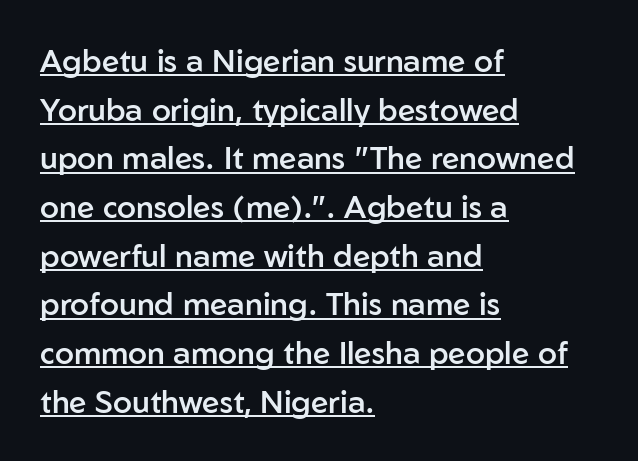
The image shows 31 px semibold sans-serif type, upright; set left-aligned, normal line spacing (1.57x), normal letter spacing, underlined; low stroke contrast and a medium x-height.
